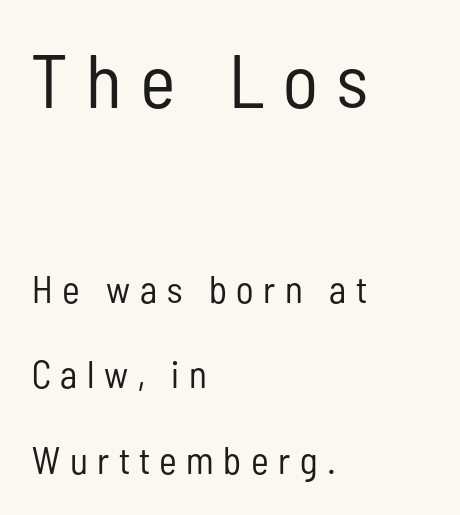
{"serif": "no", "italic": "no", "bold": "no", "weight": "regular", "width": "condensed", "stroke_contrast": "low", "x_height": "medium", "monospaced": "no", "underline": "no", "align": "left", "line_spacing": "loose", "line_spacing_ratio": 2.26, "letter_spacing": "wide", "letter_spacing_em": 0.25, "larger_block": "first", "size_ratio": 2.0, "glyph_px": 76}
